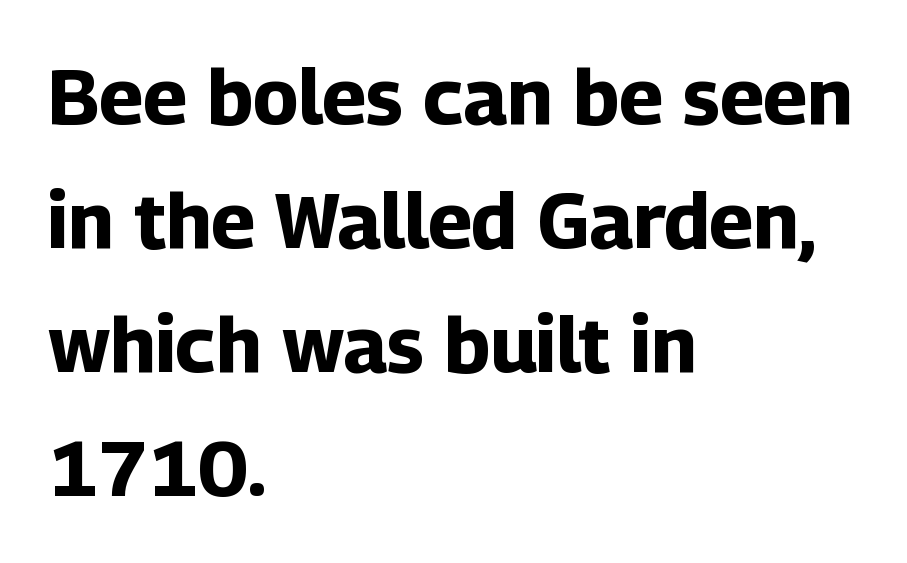
Style check: upright. The font family rendered here belongs to the sans-serif group. The rendering keeps characters at their native spacing. The specimen omits any rule beneath the text block's lines. Typeset ragged right — the left edge is the straight one.
